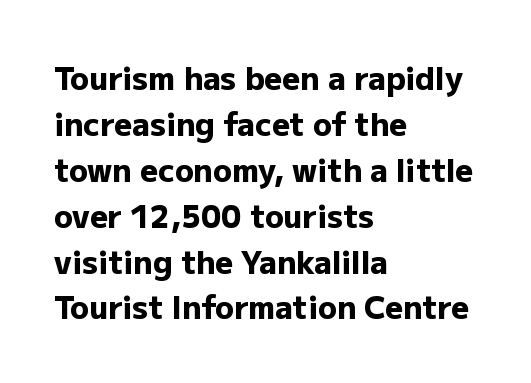
Q: Is the text bold? A: Yes.
Q: Is the text italic (slanted)? A: No, it is upright.
Q: Is the typeface a serif or a sans-serif typeface? A: Sans-serif.
Q: Is the text underlined? A: No.
Q: How is the paragraph aligned? A: Left-aligned.
Q: Is the spacing between letters normal or unusually wide? A: Normal.
Q: Is the spacing between lines tight, normal or loose? A: Normal.
Q: Width (condensed, normal, or wide)? A: Normal.
Q: Stroke contrast? A: Low.
Q: x-height? A: Medium.
Q: Monospaced? A: No.
